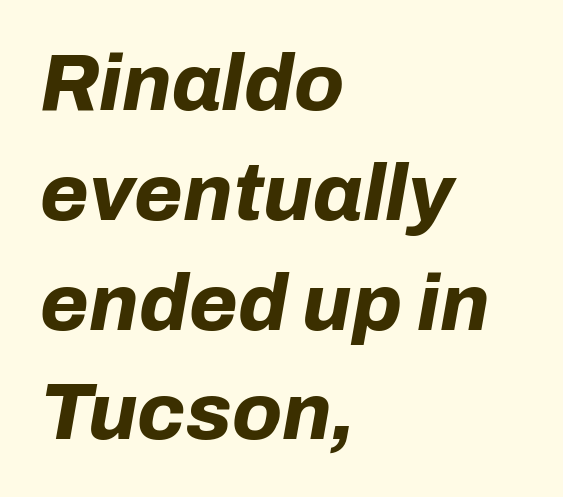
Q: Is the text bold? A: Yes.
Q: Is the text italic (slanted)? A: Yes, it leans right by about 10 degrees.
Q: Is the text underlined? A: No.
Q: How is the paragraph aligned? A: Left-aligned.
Q: Is the spacing between letters normal or unusually wide? A: Normal.
Q: Is the spacing between lines tight, normal or loose? A: Normal.
Q: Width (condensed, normal, or wide)? A: Normal.
Q: Stroke contrast? A: Low.
Q: x-height? A: Medium.
Q: Monospaced? A: No.
